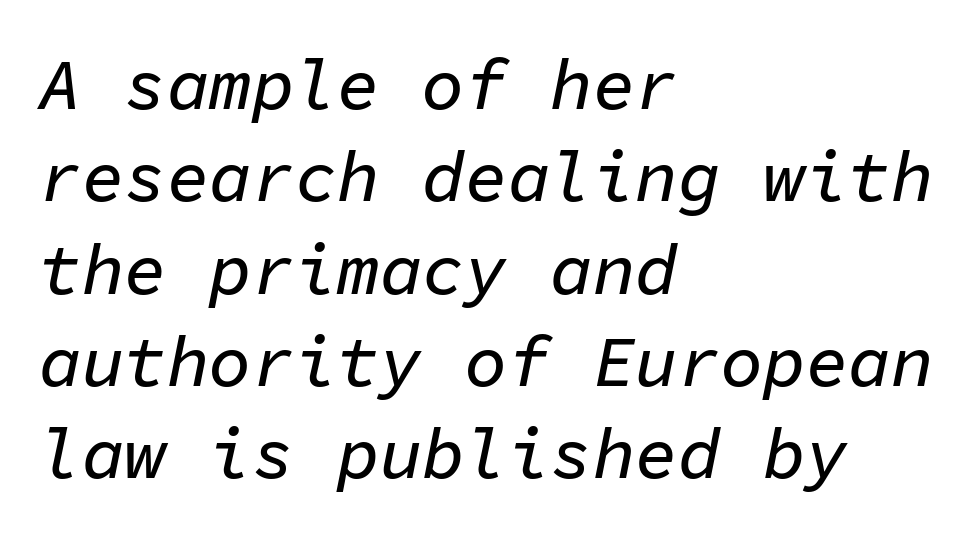
Q: Is the text italic (slanted)? A: Yes, it leans right by about 11 degrees.
Q: Is the text underlined? A: No.
Q: How is the paragraph aligned? A: Left-aligned.
Q: Is the spacing between letters normal or unusually wide? A: Normal.
Q: Is the spacing between lines tight, normal or loose? A: Normal.
Q: Width (condensed, normal, or wide)? A: Normal.
Q: Stroke contrast? A: Low.
Q: x-height? A: Medium.
Q: Monospaced? A: Yes.
